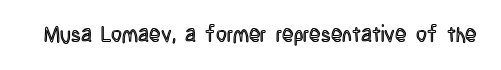
Q: Is the text italic (slanted)? A: No, it is upright.
Q: Is the text underlined? A: No.
Q: Is the spacing between letters normal or unusually wide? A: Normal.
